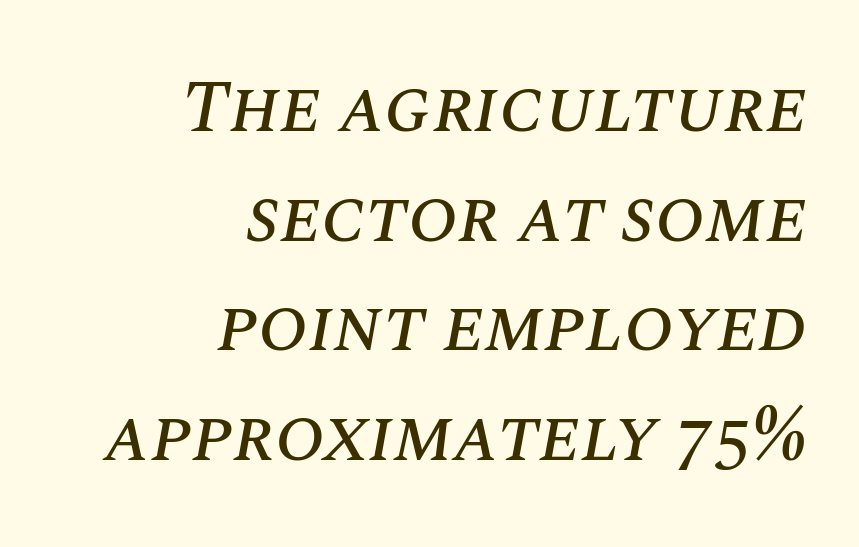
The image shows 74 px text type, italic (leaning right); set right-aligned, normal line spacing (1.48x), normal letter spacing, not underlined; medium stroke contrast and a large x-height.
